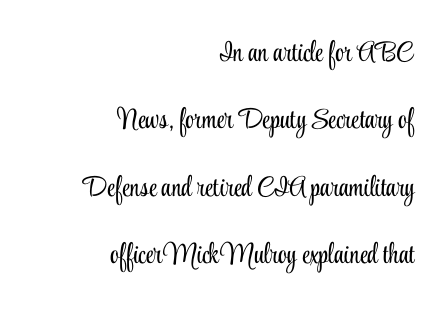
{"serif": "yes", "bold": "no", "weight": "light", "width": "condensed", "stroke_contrast": "low", "x_height": "small", "monospaced": "no", "underline": "no", "align": "right", "line_spacing": "loose", "line_spacing_ratio": 2.41, "letter_spacing": "normal", "letter_spacing_em": 0.0, "glyph_px": 28}
